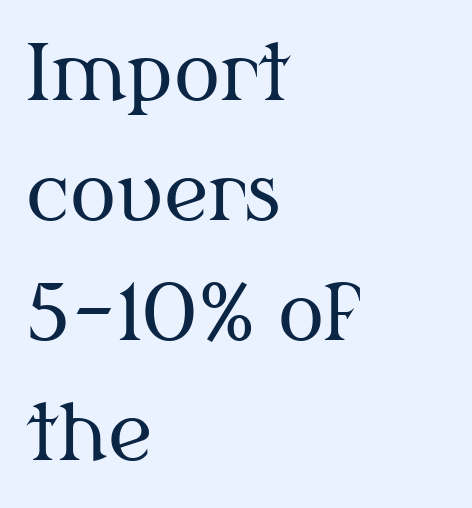
The image shows 77 px regular-weight serif type, upright; set left-aligned, normal line spacing (1.56x), normal letter spacing, not underlined; medium stroke contrast and a medium x-height.
